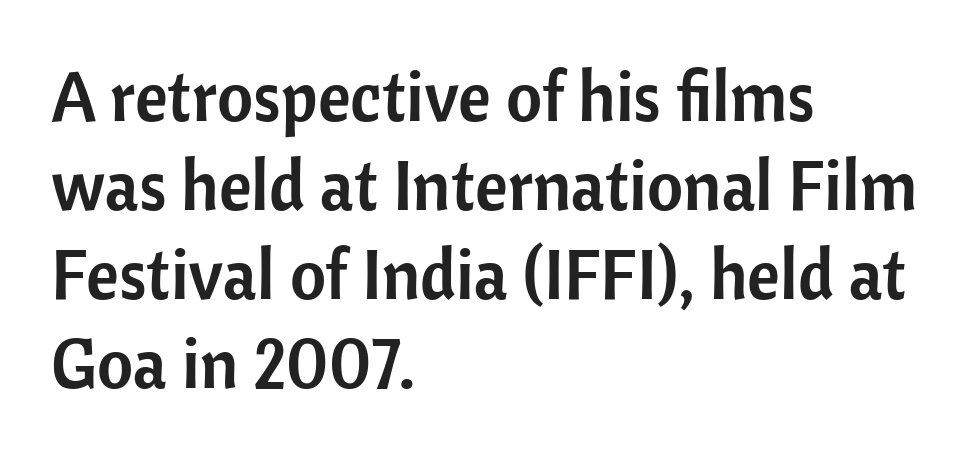
Does extra space separate the letters? No, they use regular spacing. This rendering features lettering with no underline. These lines are set flush left with a ragged right edge. A typesetter would mark this as roman, not italic.
